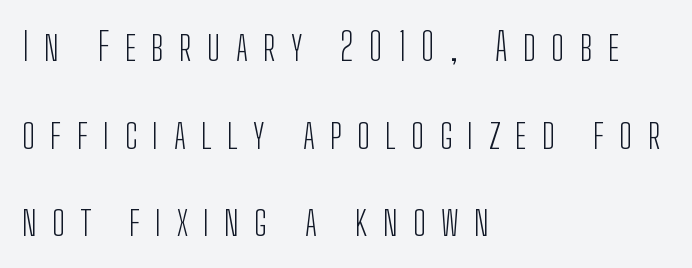
The image shows 39 px light, condensed sans-serif type, upright; set left-aligned, loose line spacing (2.25x), unusually wide letter spacing (+0.39 em), not underlined; low stroke contrast and a medium x-height.
